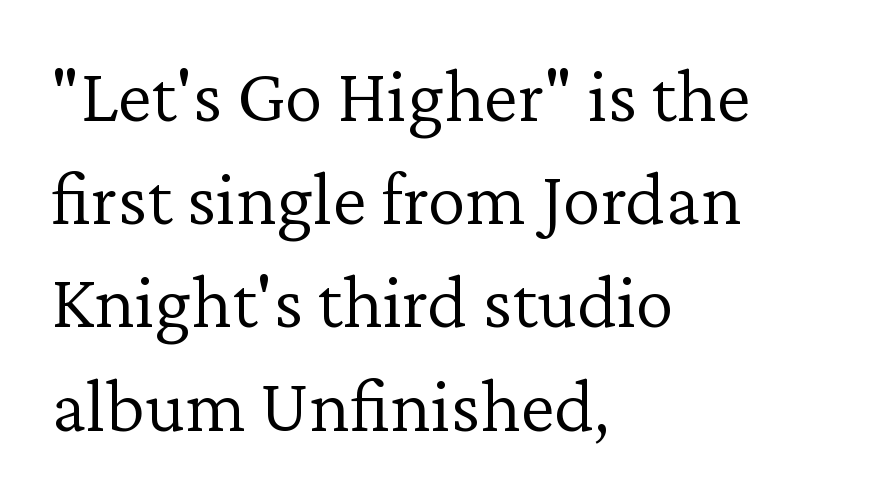
Unlike italic type, these characters show no tilt at all. Notice how descenders clear the ascenders below comfortably — that's standard leading. These lines are composed in type with serifs. The rag falls on the right side of this text block. Ink coverage per letter is moderate at most. Honestly, the letter spacing is just normal — you wouldn't notice it.
